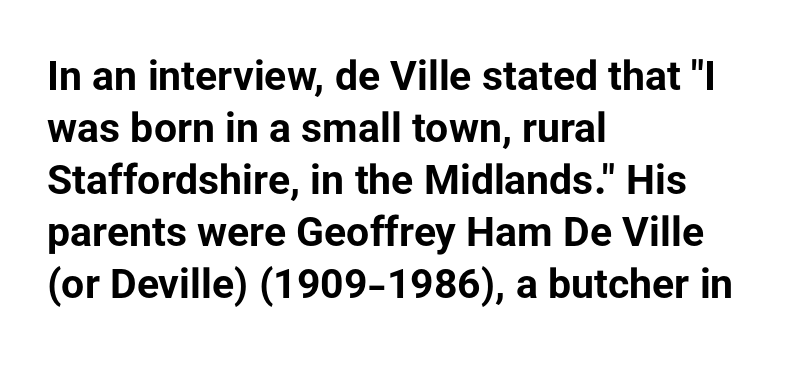
Q: Is the text bold? A: Yes.
Q: Is the text italic (slanted)? A: No, it is upright.
Q: Is the typeface a serif or a sans-serif typeface? A: Sans-serif.
Q: Is the text underlined? A: No.
Q: How is the paragraph aligned? A: Left-aligned.
Q: Is the spacing between letters normal or unusually wide? A: Normal.
Q: Is the spacing between lines tight, normal or loose? A: Normal.
Q: Width (condensed, normal, or wide)? A: Normal.
Q: Stroke contrast? A: Low.
Q: x-height? A: Medium.
Q: Monospaced? A: No.
